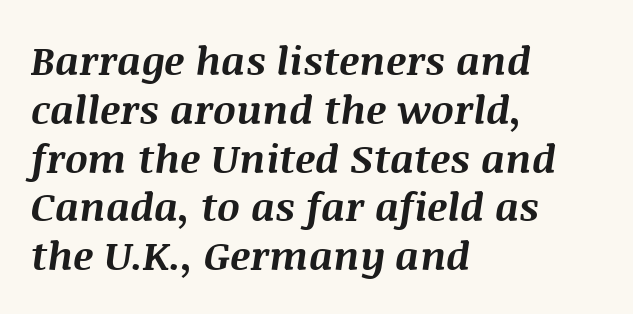
The image shows 40 px bold type, italic (leaning right); set left-aligned, line spacing 1.22x, normal letter spacing, not underlined; medium stroke contrast and a large x-height.
